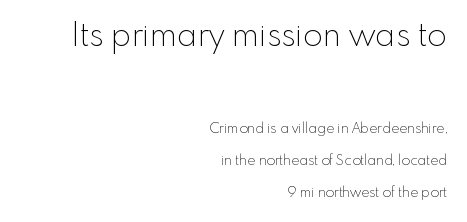
{"serif": "no", "italic": "no", "bold": "no", "weight": "thin", "width": "normal", "x_height": "small", "monospaced": "no", "underline": "no", "align": "right", "line_spacing": "loose", "line_spacing_ratio": 2.29, "letter_spacing": "normal", "letter_spacing_em": 0.0, "larger_block": "first", "size_ratio": 2.36, "glyph_px": 33}
